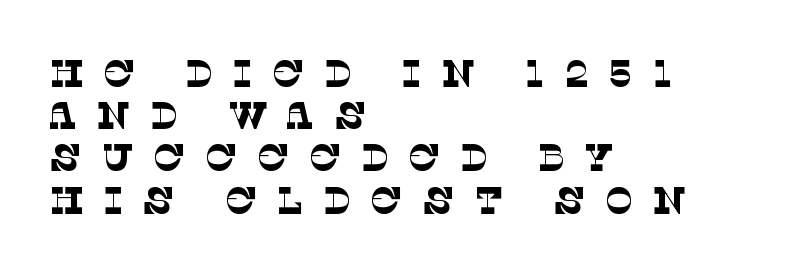
The image shows 38 px thin serif type; set left-aligned, tight line spacing (1.11x), unusually wide letter spacing (+0.5 em), not underlined; low stroke contrast and a large x-height.
